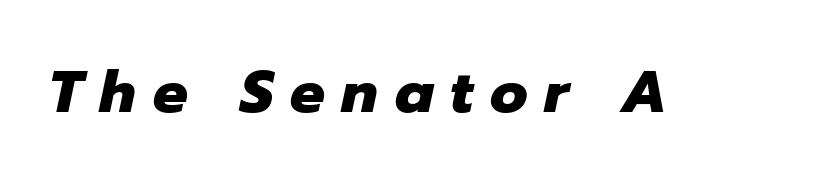
The face used here has the dense, thick strokes of a bold. The space beneath each line is pristine and unruled. The passage shown leans; its letterforms are oblique. Honestly, the letter spacing is so wide it's the main thing you notice. These lines are rendered in a variable-pitch font.
